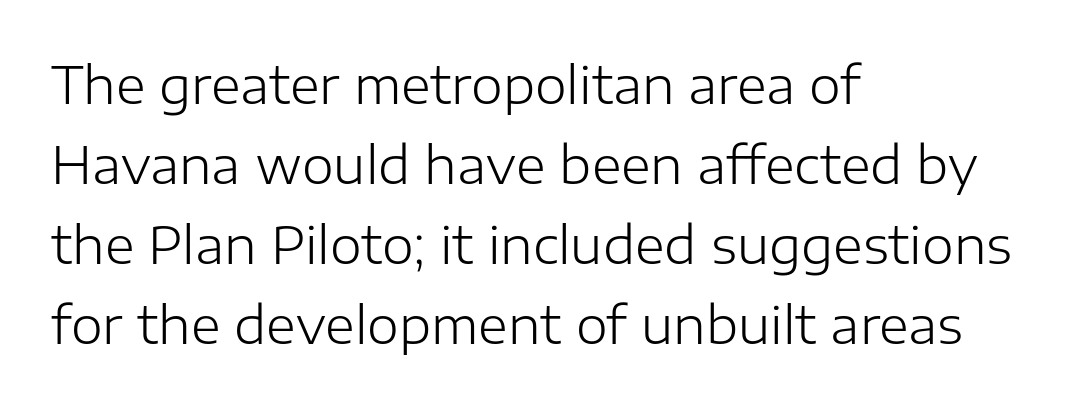
{"serif": "no", "italic": "no", "bold": "no", "weight": "light", "width": "normal", "stroke_contrast": "low", "x_height": "medium", "monospaced": "no", "underline": "no", "align": "left", "line_spacing": "normal", "line_spacing_ratio": 1.57, "letter_spacing": "normal", "letter_spacing_em": 0.0, "glyph_px": 51}
